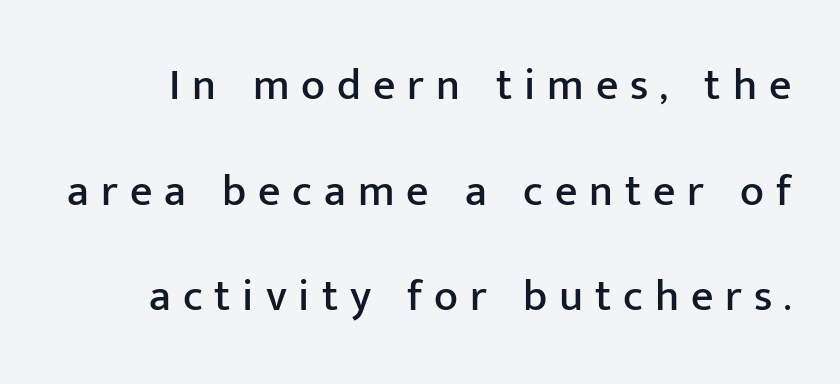
The image shows 44 px sans-serif type, upright; set loose line spacing (2.4x), unusually wide letter spacing (+0.27 em), not underlined; low stroke contrast and a medium x-height.
